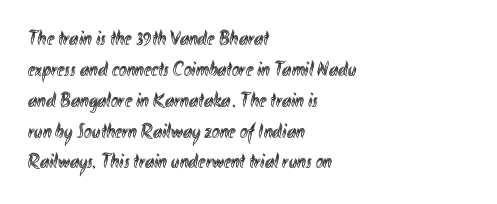
{"underline": "no", "align": "left", "line_spacing": "normal", "line_spacing_ratio": 1.47, "letter_spacing": "normal", "letter_spacing_em": 0.0, "glyph_px": 21}
